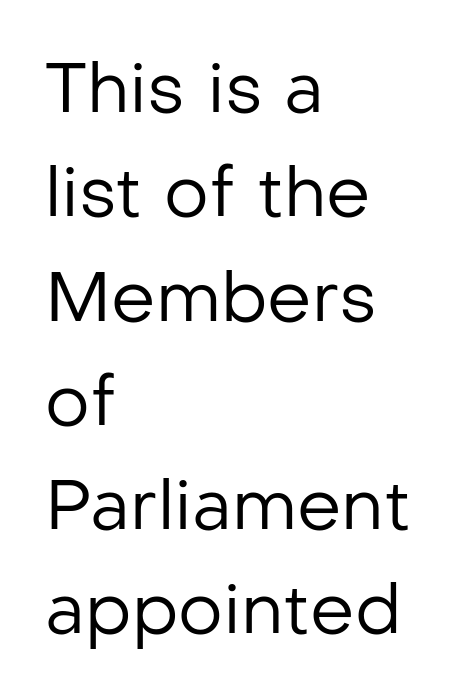
Glyph-to-glyph distance matches everyday printed text. The type sits square on the baseline with zero lean. Nobody drew a line under any word here. Quick note: interline space is typical. You can tell from the bare stems that sans-serif type was used. The passage shown is not bold in any degree.
